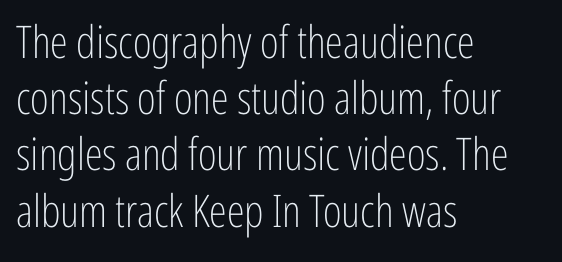
The image shows 45 px light, condensed sans-serif type, upright; set left-aligned, normal line spacing (1.25x), normal letter spacing, not underlined; low stroke contrast and a medium x-height.
